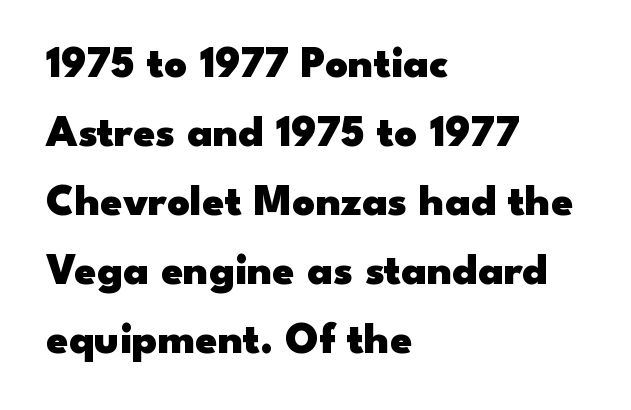
Posture: upright roman. The typesetter chose a ragged-right arrangement here. A sans-serif font was chosen for this passage. Students, note that the glyphs here touch the page at normal intervals.
